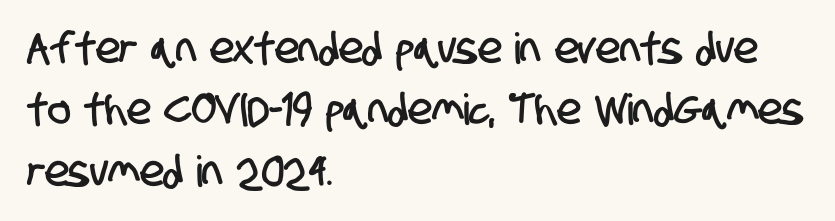
The image shows 43 px condensed sans-serif type; set left-aligned, normal line spacing (1.43x), normal letter spacing, not underlined; low stroke contrast and a large x-height.
